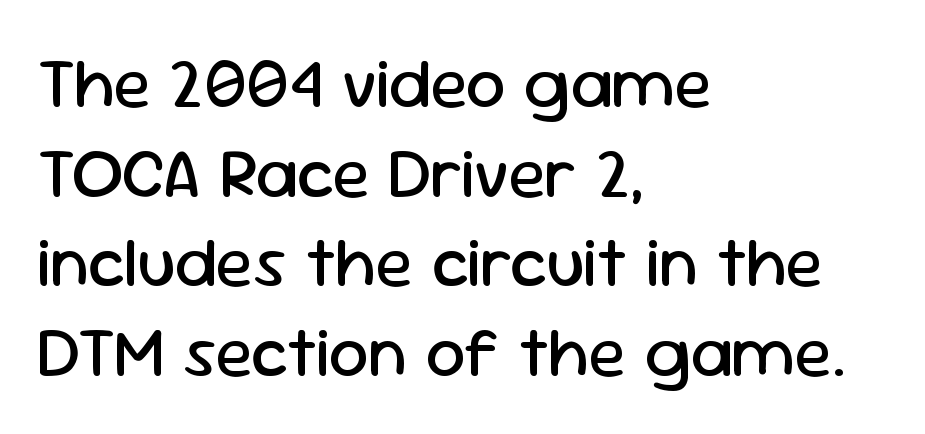
Q: Is the text bold? A: No.
Q: Is the text italic (slanted)? A: No, it is upright.
Q: Is the typeface a serif or a sans-serif typeface? A: Sans-serif.
Q: Is the text underlined? A: No.
Q: How is the paragraph aligned? A: Left-aligned.
Q: Is the spacing between letters normal or unusually wide? A: Normal.
Q: Is the spacing between lines tight, normal or loose? A: Normal.
Q: Width (condensed, normal, or wide)? A: Normal.
Q: Stroke contrast? A: Low.
Q: x-height? A: Medium.
Q: Monospaced? A: No.
